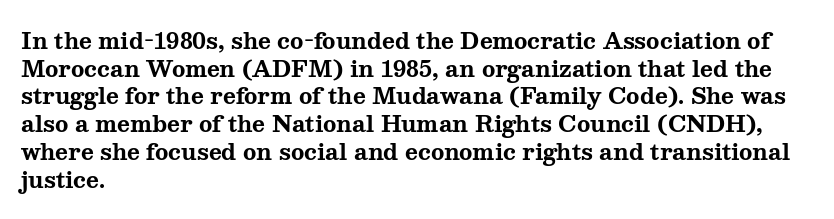
These words are printed bold, with thick strokes throughout. The string is rendered with underlining switched off. What's the leading like? Ordinary, nothing unusual. Tracking value appears to be zero — textbook default spacing. This rendering uses left alignment, leaving the right contour irregular. Every stem runs plumb, perpendicular to the baseline.
